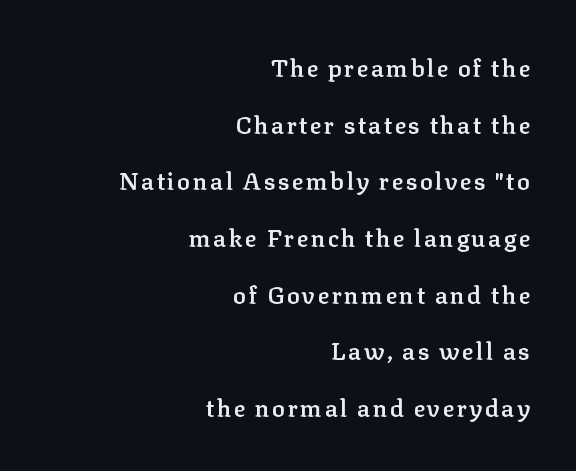
The image shows 24 px text type, upright; set right-aligned, loose line spacing (2.36x), not underlined.
